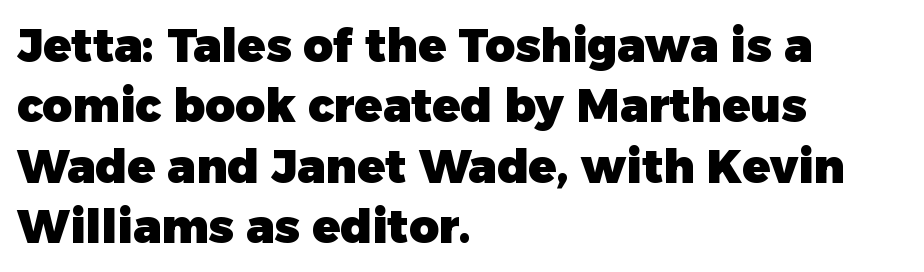
Serifs: no, the terminals of the letterforms are clean. Spacing verdict: proportional, widths tailored to each character. Visually the block forms a straight wall on the left and a jagged coastline on the right. Vertically, the passage feels balanced, rows spaced as you'd expect. Letter spacing: default.
